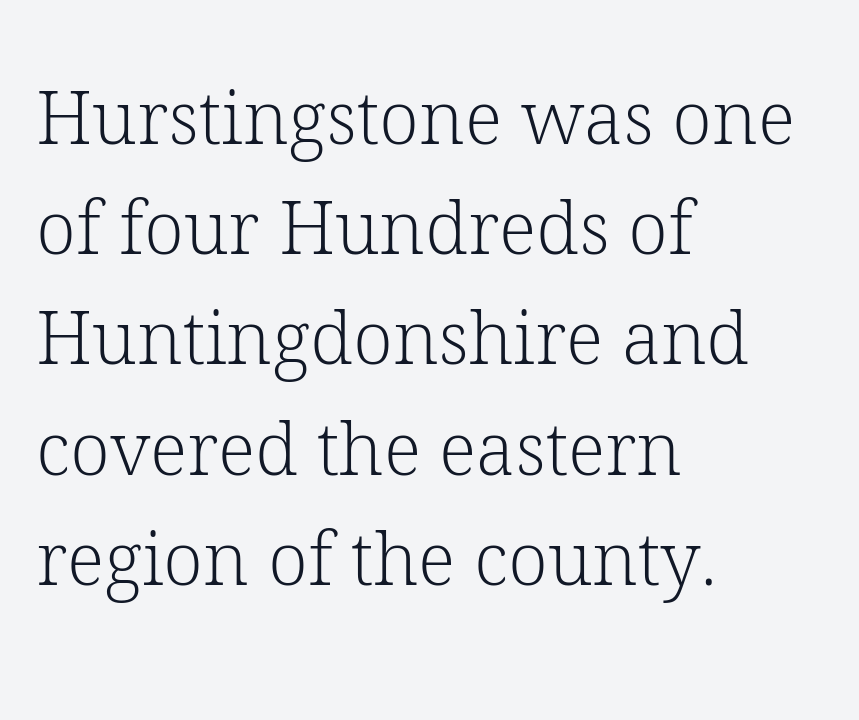
Q: Is the text bold? A: No.
Q: Is the text italic (slanted)? A: No, it is upright.
Q: Is the typeface a serif or a sans-serif typeface? A: Serif.
Q: Is the text underlined? A: No.
Q: How is the paragraph aligned? A: Left-aligned.
Q: Is the spacing between letters normal or unusually wide? A: Normal.
Q: Is the spacing between lines tight, normal or loose? A: Normal.
Q: Width (condensed, normal, or wide)? A: Normal.
Q: Stroke contrast? A: Low.
Q: x-height? A: Medium.
Q: Monospaced? A: No.
